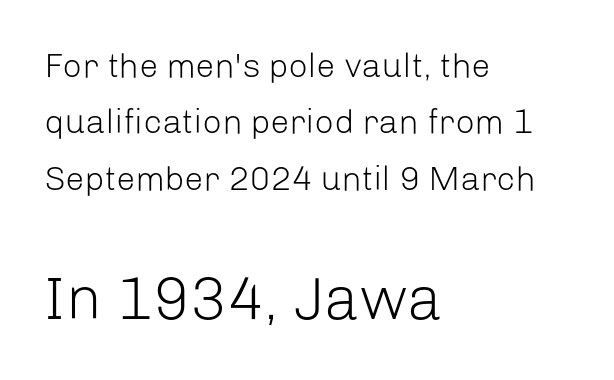
The image shows 60 px light sans-serif type, upright; set left-aligned, normal line spacing (1.66x), normal letter spacing, not underlined; the second (bottom) block is 1.76x larger; low stroke contrast and a medium x-height.
